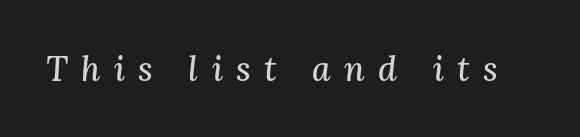
{"serif": "yes", "italic": "yes", "lean": "right", "slant_degrees": 3, "width": "normal", "stroke_contrast": "medium", "x_height": "medium", "monospaced": "no", "underline": "no", "letter_spacing": "wide", "letter_spacing_em": 0.39, "glyph_px": 34}
